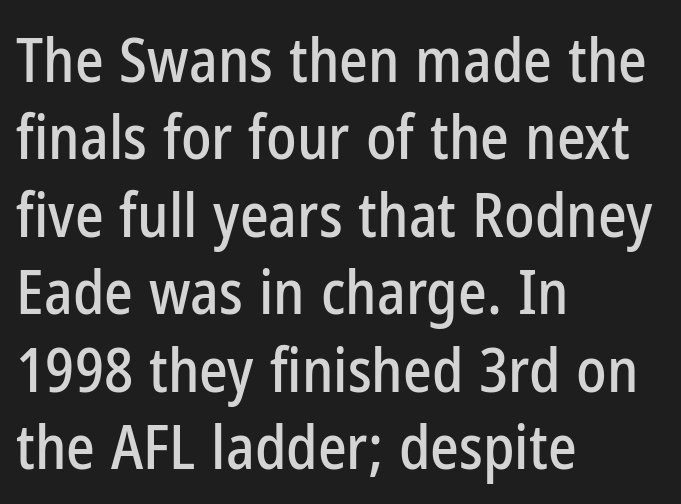
{"serif": "no", "italic": "no", "width": "condensed", "stroke_contrast": "low", "x_height": "medium", "monospaced": "no", "underline": "no", "align": "left", "line_spacing": "normal", "line_spacing_ratio": 1.27, "letter_spacing": "normal", "letter_spacing_em": 0.0, "glyph_px": 61}
